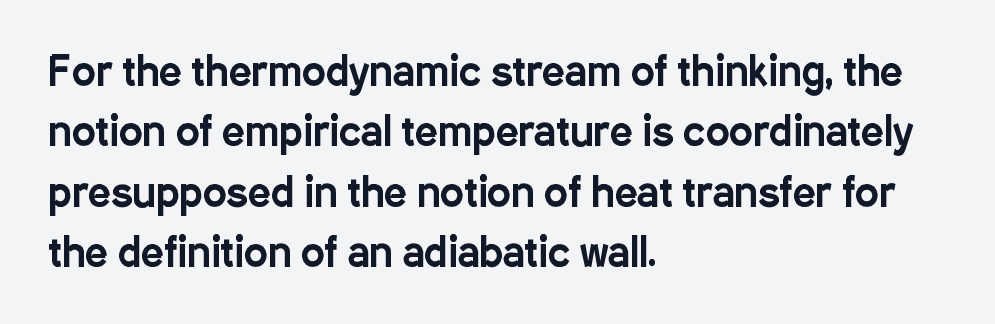
Decoration check: the copy has no underline. Every row of glyphs begins at an identical x-position on the left. Observe the ordinary spacing: letters are neighbours, not strangers. The face used here is proportionally spaced, like ordinary book or web type. Interline gaps are of average width in this sample.
